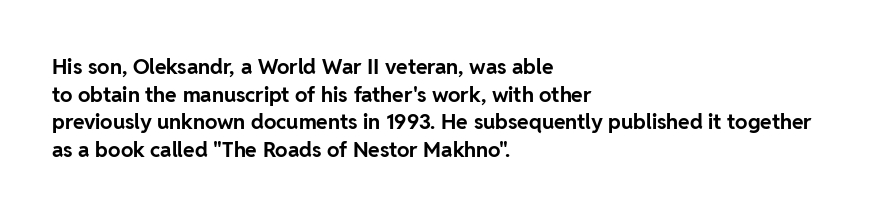
Normally led — the rows are evenly, conventionally spaced. Caption: standard tracking, unaltered. Check the space under the baseline: it is left empty. This sample is left-justified, so line endings fall wherever the words run out. These lines were composed using upright roman letters.
